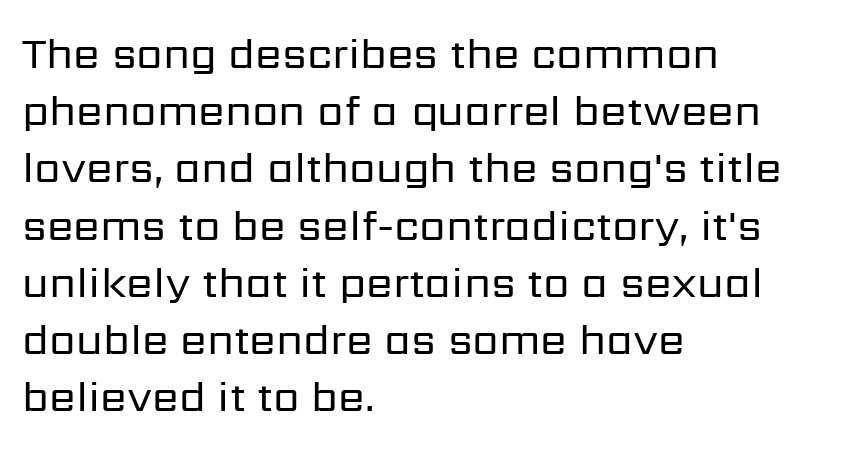
The image shows 43 px regular-weight sans-serif type, upright; set left-aligned, normal line spacing (1.33x), normal letter spacing, not underlined; low stroke contrast and a medium x-height.
